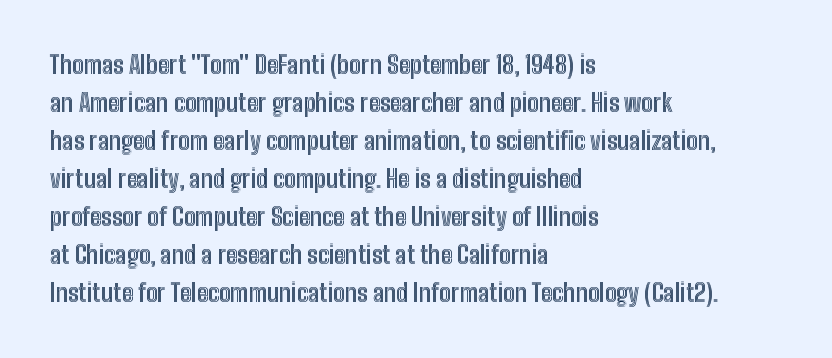
{"italic": "no", "underline": "no", "align": "left", "line_spacing": "normal", "line_spacing_ratio": 1.58, "letter_spacing": "normal", "letter_spacing_em": 0.0, "glyph_px": 24}
